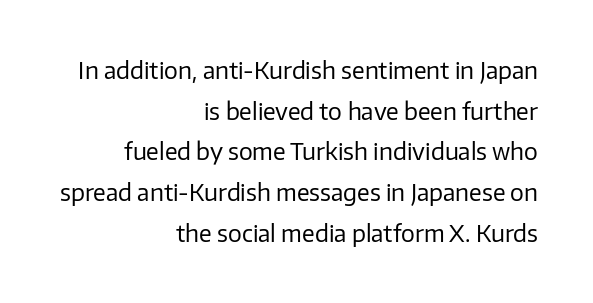
Q: Is the text bold? A: No.
Q: Is the text italic (slanted)? A: No, it is upright.
Q: Is the text underlined? A: No.
Q: How is the paragraph aligned? A: Right-aligned.
Q: Is the spacing between letters normal or unusually wide? A: Normal.
